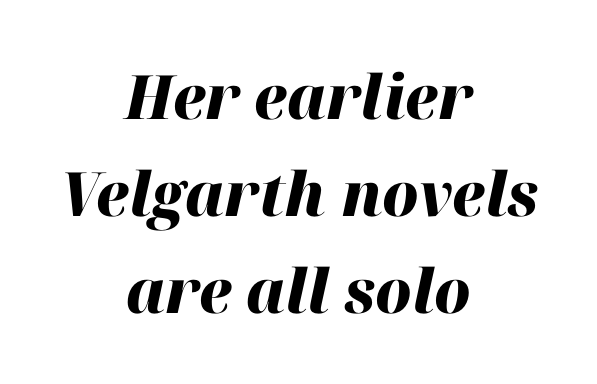
The image shows 61 px heavy type, italic (leaning right); set centered, normal line spacing (1.59x), normal letter spacing, not underlined; high stroke contrast and a medium x-height.
